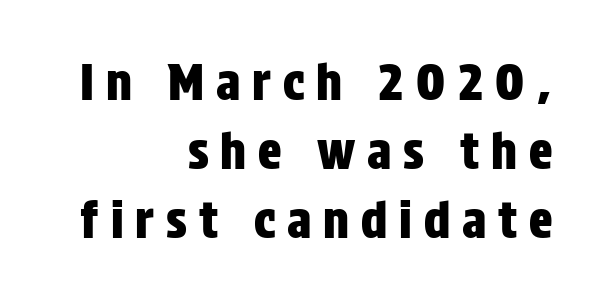
Whoever set this chose a conventional vertical rhythm. A typesetter would call this proportional, since set widths differ per character. The string is rendered with underlining switched off. The letters stand upright; this is a roman face. The typeface chosen for these lines omits serifs. Someone cranked the tracking dial way up on this one.
